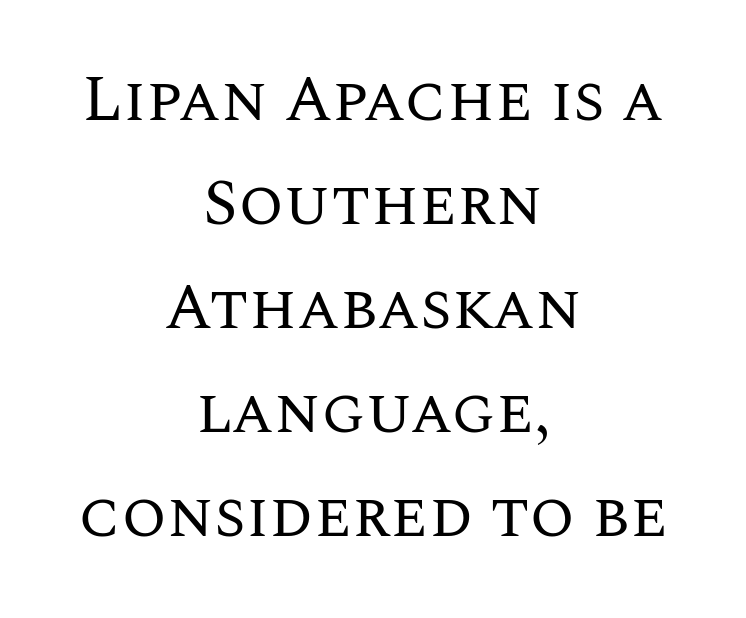
Interline gaps are of average width in this sample. Each row of text sits above clean, open space. The rendering uses natural spacing where letterforms have individual widths. Stem width sits at or under what a default text font uses. Typeset on center — no edge is straight.
